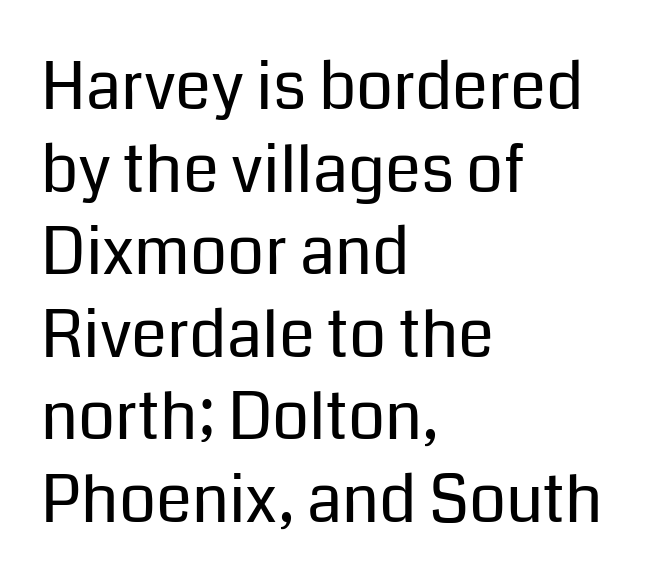
{"serif": "no", "italic": "no", "bold": "no", "weight": "regular", "width": "normal", "stroke_contrast": "low", "x_height": "medium", "monospaced": "no", "underline": "no", "align": "left", "line_spacing": "normal", "line_spacing_ratio": 1.27, "letter_spacing": "normal", "letter_spacing_em": 0.0, "glyph_px": 65}
